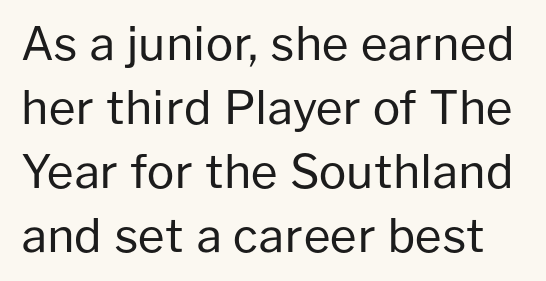
{"serif": "no", "italic": "no", "bold": "no", "weight": "regular", "width": "normal", "stroke_contrast": "low", "x_height": "medium", "monospaced": "no", "underline": "no", "line_spacing": "normal", "line_spacing_ratio": 1.39, "letter_spacing": "normal", "letter_spacing_em": 0.0, "glyph_px": 46}
